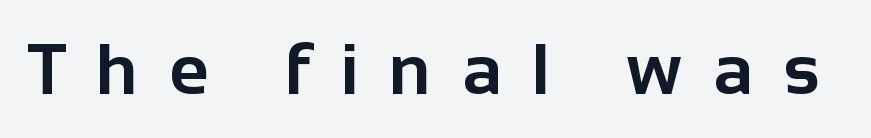
Q: Is the text bold? A: Yes.
Q: Is the text italic (slanted)? A: No, it is upright.
Q: Is the typeface a serif or a sans-serif typeface? A: Sans-serif.
Q: Is the text underlined? A: No.
Q: Is the spacing between letters normal or unusually wide? A: Unusually wide.
Q: Width (condensed, normal, or wide)? A: Normal.
Q: Stroke contrast? A: Low.
Q: x-height? A: Medium.
Q: Monospaced? A: No.
